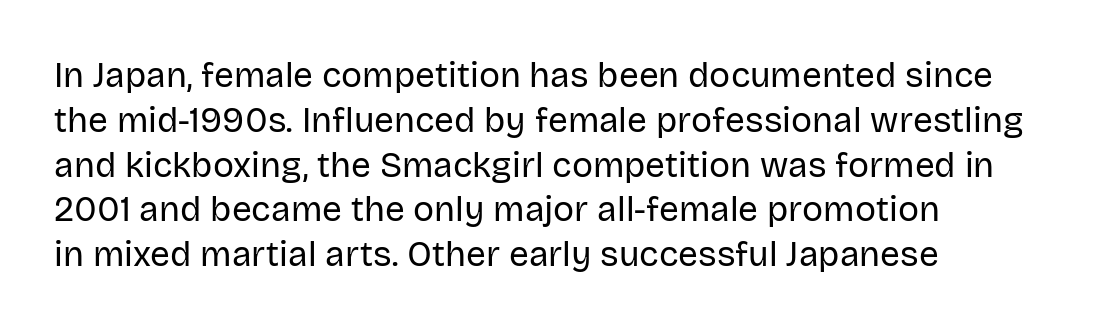
Q: Is the text bold? A: No.
Q: Is the text italic (slanted)? A: No, it is upright.
Q: Is the typeface a serif or a sans-serif typeface? A: Sans-serif.
Q: Is the text underlined? A: No.
Q: How is the paragraph aligned? A: Left-aligned.
Q: Is the spacing between letters normal or unusually wide? A: Normal.
Q: Is the spacing between lines tight, normal or loose? A: Normal.
Q: Width (condensed, normal, or wide)? A: Normal.
Q: Stroke contrast? A: Low.
Q: x-height? A: Large.
Q: Monospaced? A: No.
